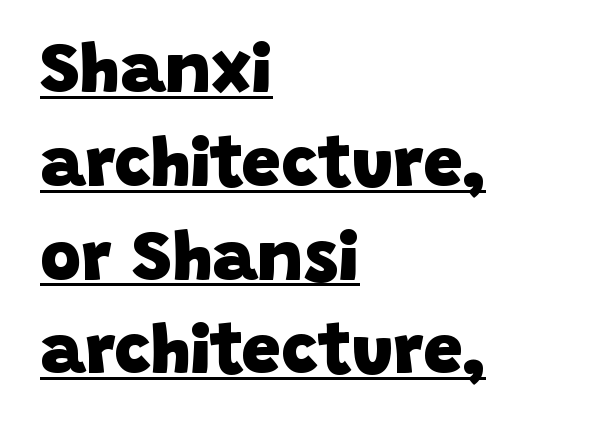
The image shows 70 px heavy sans-serif type; set left-aligned, normal line spacing (1.34x), normal letter spacing, underlined; low stroke contrast and a large x-height.
